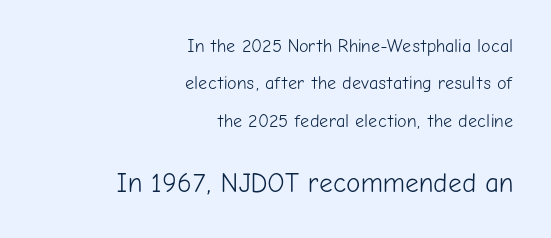
Q: Is the text bold? A: No.
Q: Is the text italic (slanted)? A: No, it is upright.
Q: Is the text underlined? A: No.
Q: How is the paragraph aligned? A: Right-aligned.
Q: Is the spacing between letters normal or unusually wide? A: Normal.
Q: Is the spacing between lines tight, normal or loose? A: Loose.
Q: Which block of text is set in a larger size, the first (top) or the second (bottom)? A: The second (bottom) one.
